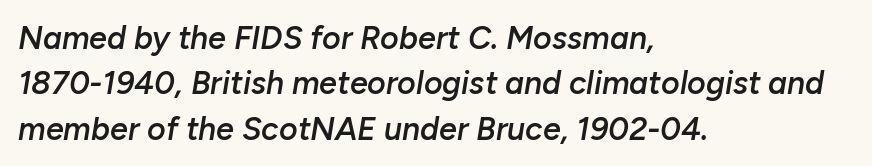
Q: Is the text bold? A: Semi-bold.
Q: Is the text italic (slanted)? A: Yes, it leans right by about 10 degrees.
Q: Is the text underlined? A: No.
Q: How is the paragraph aligned? A: Left-aligned.
Q: Is the spacing between letters normal or unusually wide? A: Normal.
Q: Is the spacing between lines tight, normal or loose? A: Normal.
Q: Width (condensed, normal, or wide)? A: Normal.
Q: Stroke contrast? A: Low.
Q: x-height? A: Medium.
Q: Monospaced? A: No.
